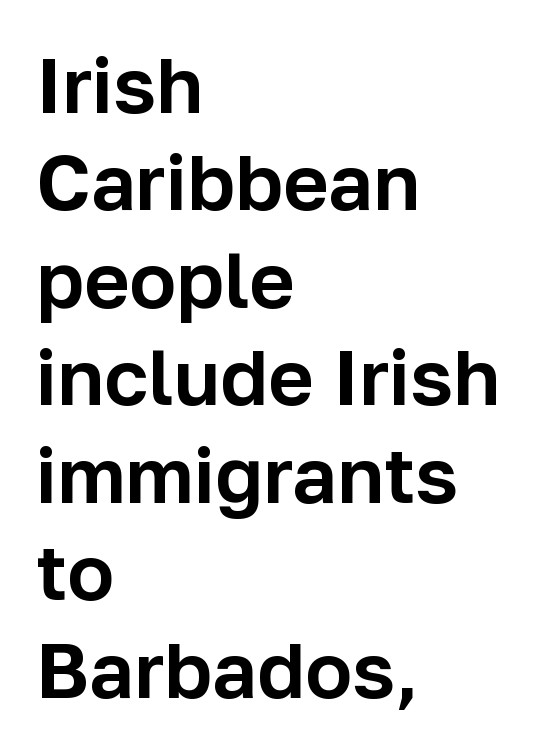
The image shows 78 px sans-serif type, upright; set left-aligned, normal line spacing (1.25x), normal letter spacing, not underlined; low stroke contrast and a medium x-height.
